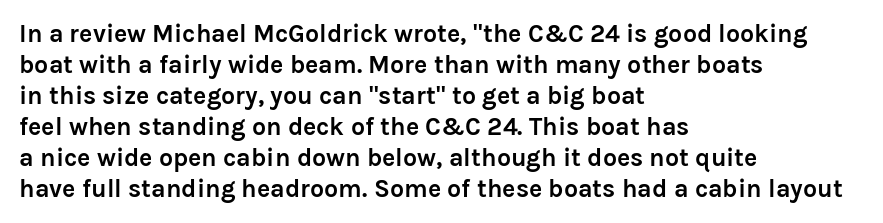
Q: Is the text bold? A: Yes.
Q: Is the text italic (slanted)? A: No, it is upright.
Q: Is the text underlined? A: No.
Q: How is the paragraph aligned? A: Left-aligned.
Q: Is the spacing between letters normal or unusually wide? A: Normal.
